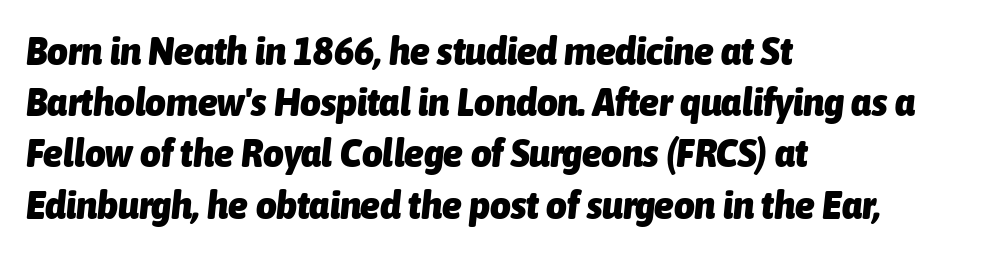
The image shows 40 px heavy, condensed type, italic (leaning right); set left-aligned, normal line spacing (1.28x), normal letter spacing, not underlined; low stroke contrast and a medium x-height.
